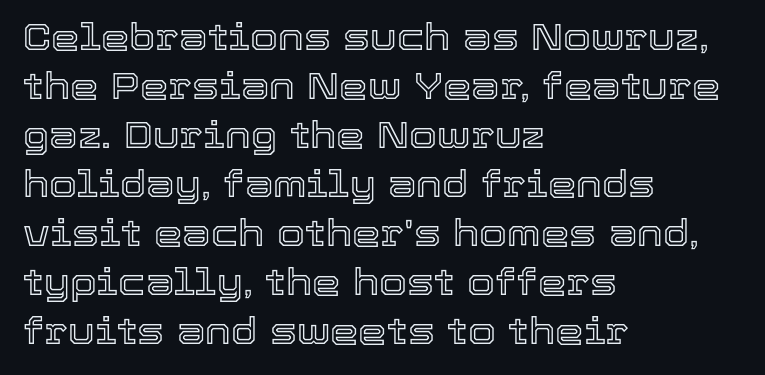
Here the designer chose a conventional face with non-uniform glyph widths. The rag falls on the right side of this text block. A typesetter would mark this as roman, not italic. Interline gaps are of average width in this sample.
